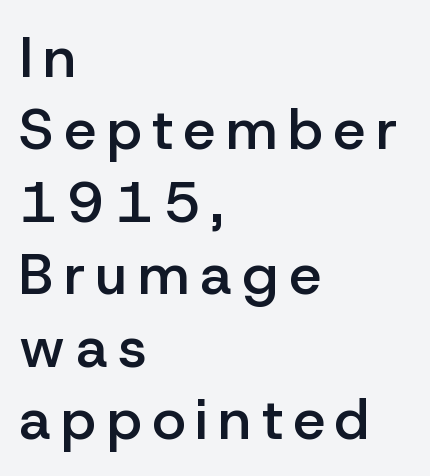
{"serif": "no", "italic": "no", "bold": "semi", "weight": "semibold", "width": "normal", "stroke_contrast": "low", "x_height": "medium", "monospaced": "no", "underline": "no", "align": "left", "line_spacing": "normal", "line_spacing_ratio": 1.27, "glyph_px": 57}
